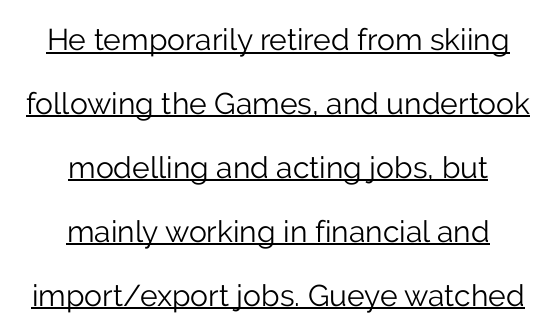
{"serif": "no", "italic": "no", "bold": "no", "weight": "light", "width": "normal", "stroke_contrast": "low", "x_height": "medium", "monospaced": "no", "underline": "yes", "align": "center", "line_spacing": "loose", "line_spacing_ratio": 2.13, "letter_spacing": "normal", "letter_spacing_em": 0.0, "glyph_px": 30}
